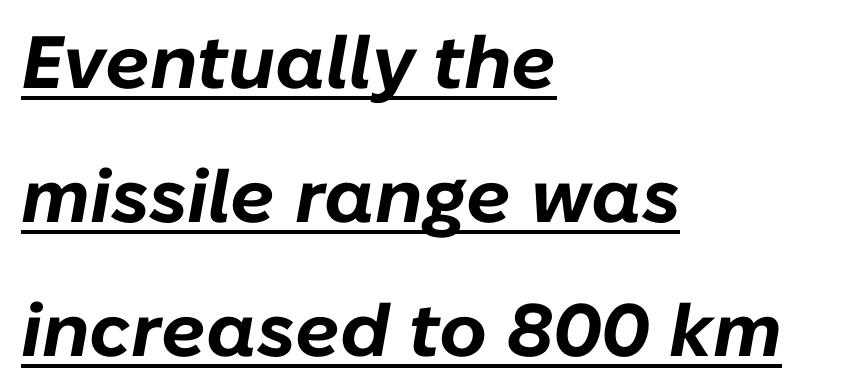
This is underlined copy, the kind a proofreader might mark for attention. Which margin do the lines hug? The left one — the right edge is uneven. You'd pick this weight for a headline — it's a proper bold. Posture: slanted. These lines keep a tight, regular rhythm from letter to letter.
